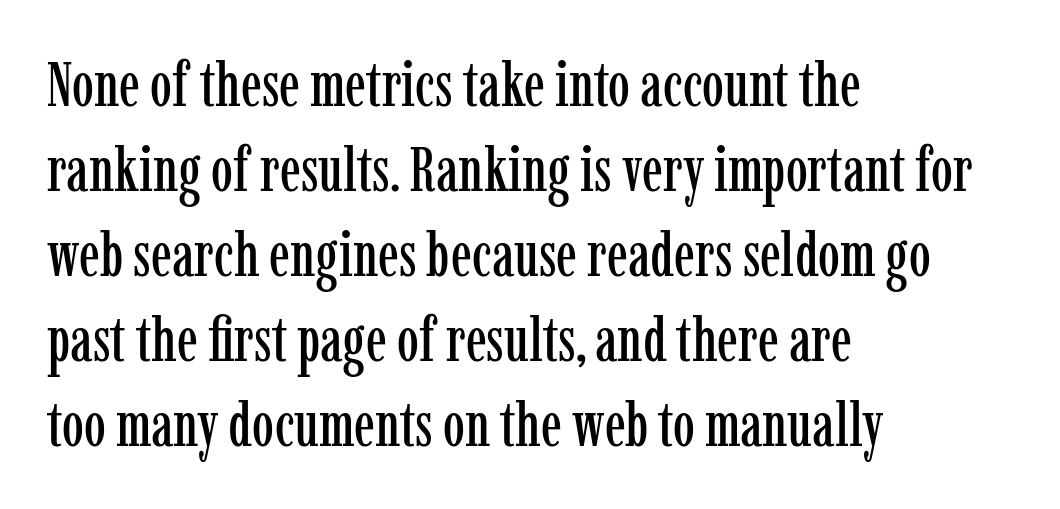
Q: Is the text italic (slanted)? A: No, it is upright.
Q: Is the typeface a serif or a sans-serif typeface? A: Serif.
Q: Is the text underlined? A: No.
Q: How is the paragraph aligned? A: Left-aligned.
Q: Is the spacing between letters normal or unusually wide? A: Normal.
Q: Is the spacing between lines tight, normal or loose? A: Normal.
Q: Width (condensed, normal, or wide)? A: Condensed.
Q: Stroke contrast? A: Low.
Q: x-height? A: Medium.
Q: Monospaced? A: No.
